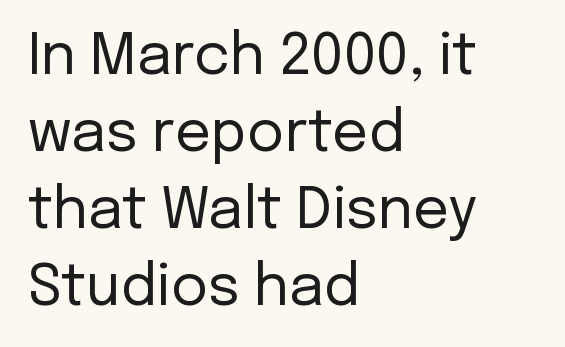
Q: Is the text bold? A: No.
Q: Is the text italic (slanted)? A: No, it is upright.
Q: Is the typeface a serif or a sans-serif typeface? A: Sans-serif.
Q: Is the text underlined? A: No.
Q: How is the paragraph aligned? A: Left-aligned.
Q: Is the spacing between letters normal or unusually wide? A: Normal.
Q: Is the spacing between lines tight, normal or loose? A: Normal.
Q: Width (condensed, normal, or wide)? A: Normal.
Q: Stroke contrast? A: Low.
Q: x-height? A: Medium.
Q: Monospaced? A: No.
